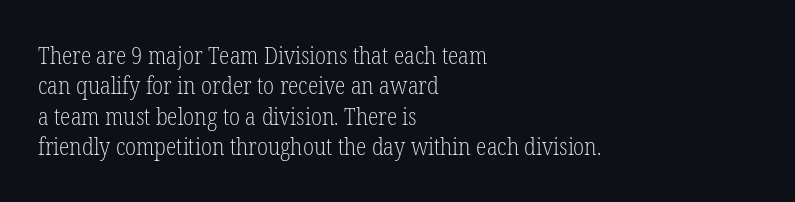
The type sits square on the baseline with zero lean. Only glyphs here, with clear space below each row. This sample is left-justified, so line endings fall wherever the words run out. Nothing unusual about the tracking: characters are spaced as the font intends. No extra ink here — the face is not bold.
